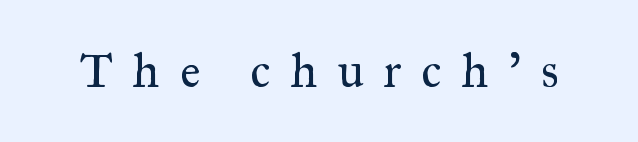
Q: Is the text bold? A: No.
Q: Is the text italic (slanted)? A: No, it is upright.
Q: Is the typeface a serif or a sans-serif typeface? A: Serif.
Q: Is the text underlined? A: No.
Q: Is the spacing between letters normal or unusually wide? A: Unusually wide.
Q: Width (condensed, normal, or wide)? A: Normal.
Q: Stroke contrast? A: Medium.
Q: x-height? A: Small.
Q: Monospaced? A: No.
